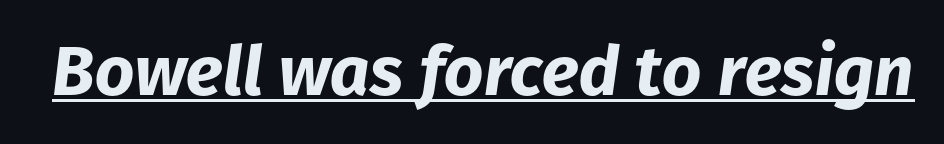
Q: Is the text bold? A: Yes.
Q: Is the text italic (slanted)? A: Yes, it leans right by about 8 degrees.
Q: Is the text underlined? A: Yes.
Q: Is the spacing between letters normal or unusually wide? A: Normal.
Q: Width (condensed, normal, or wide)? A: Normal.
Q: Stroke contrast? A: Low.
Q: x-height? A: Medium.
Q: Monospaced? A: No.
